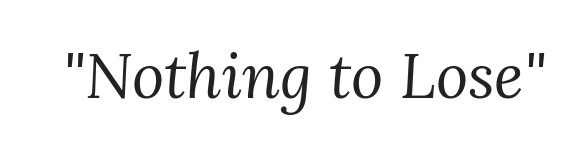
This sample uses a serif face. Glyph-to-glyph distance matches everyday printed text. A quiet, ordinary-to-light weight characterises the typeface. The letters advance in unequal steps, a hallmark of proportional type. This is oblique type, the kind used for emphasis or titles. The space beneath each line is pristine and unruled.
